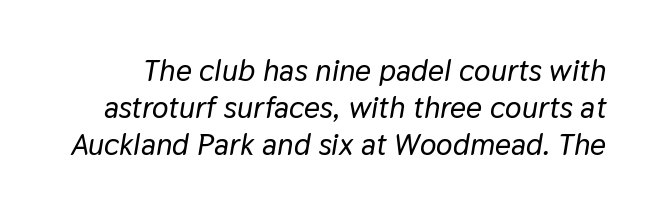
Each row of text sits above clean, open space. Do the characters align in a grid? No, the font is proportional. The face used here has a pronounced slope to its letters. Characters follow at the spacing the type designer built in.
